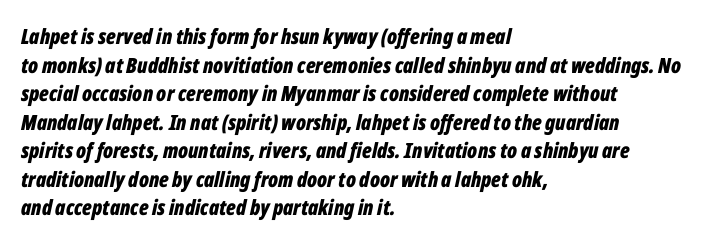
The lines sit at an ordinary, default distance from one another. The face used here has a pronounced slope to its letters. The rendering uses a bold face; every stroke is thick and dark. Descender tails drop into unmarked territory.
